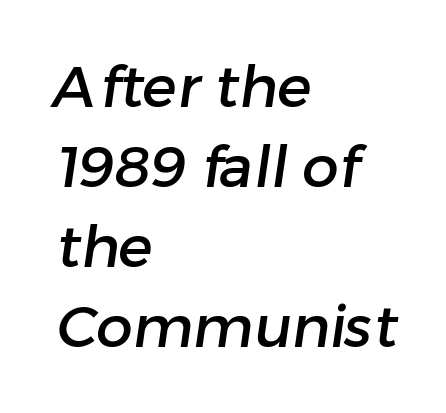
{"serif": "no", "width": "normal", "stroke_contrast": "low", "x_height": "medium", "monospaced": "no", "underline": "no", "align": "left", "line_spacing": "normal", "line_spacing_ratio": 1.38, "letter_spacing": "normal", "letter_spacing_em": 0.0, "glyph_px": 58}
